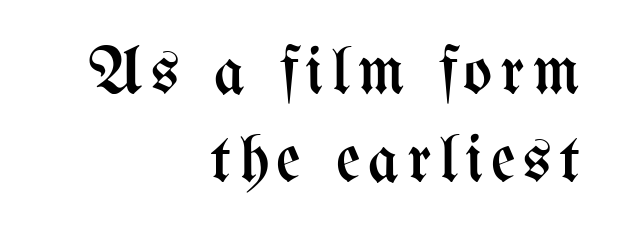
{"italic": "no", "bold": "no", "weight": "regular", "width": "condensed", "stroke_contrast": "medium", "x_height": "medium", "monospaced": "no", "underline": "no", "align": "right", "line_spacing": "normal", "line_spacing_ratio": 1.29, "glyph_px": 68}
